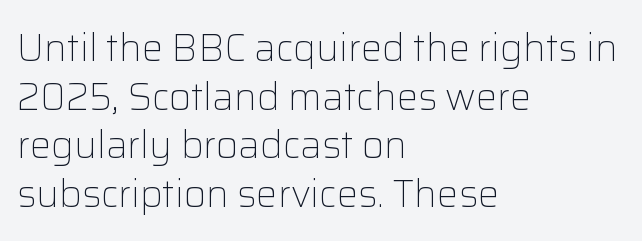
Which margin do the lines hug? The left one — the right edge is uneven. Each row of text sits above clean, open space. Type style note: lacks serifs. Every character sits straight up, as roman type does.
